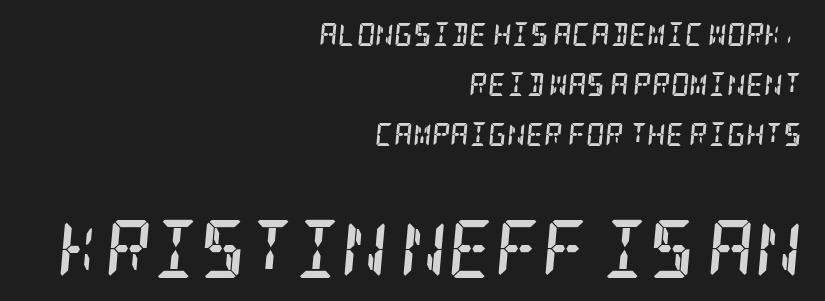
Q: Is the text bold? A: Yes.
Q: Is the text italic (slanted)? A: Yes, it leans right by about 5 degrees.
Q: Is the typeface a serif or a sans-serif typeface? A: Serif.
Q: Is the text underlined? A: No.
Q: How is the paragraph aligned? A: Right-aligned.
Q: Is the spacing between letters normal or unusually wide? A: Normal.
Q: Is the spacing between lines tight, normal or loose? A: Loose.
Q: Which block of text is set in a larger size, the first (top) or the second (bottom)? A: The second (bottom) one.
Q: Width (condensed, normal, or wide)? A: Condensed.
Q: Stroke contrast? A: Low.
Q: x-height? A: Large.
